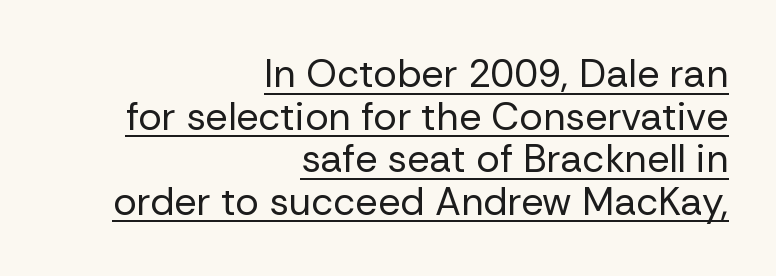
{"serif": "no", "italic": "no", "bold": "no", "weight": "regular", "width": "normal", "stroke_contrast": "low", "x_height": "medium", "monospaced": "no", "underline": "yes", "align": "right", "line_spacing": "tight", "line_spacing_ratio": 1.09, "letter_spacing": "normal", "letter_spacing_em": 0.0, "glyph_px": 39}
